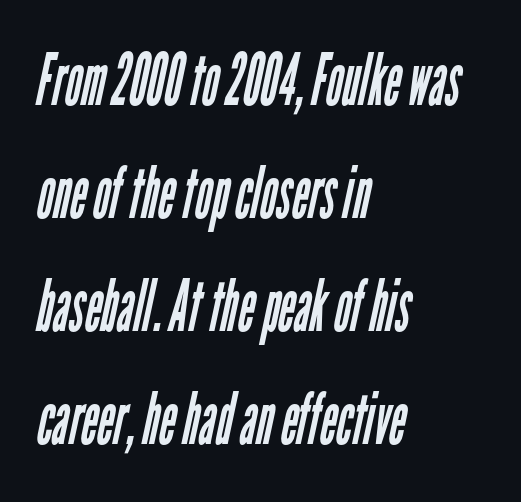
The letters sit at their default tracking, neither squeezed nor spread. Each stroke keeps to a modest, everyday thickness or less. Descenders hang freely into open space. A typesetter would call this proportional, since set widths differ per character. Compared with a centered layout, this one pins lines to the left instead. This rendering employs a face without finishing strokes, i.e., a sans-serif.
